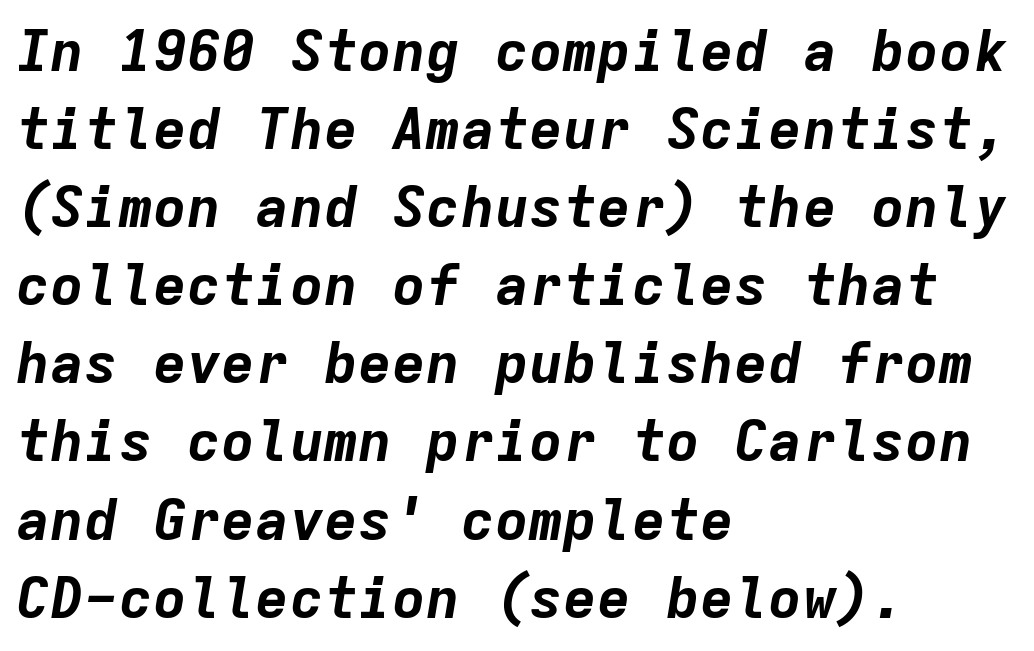
The image shows 57 px bold type, italic (leaning right), monospaced; set left-aligned, normal line spacing (1.37x), normal letter spacing, not underlined; low stroke contrast and a medium x-height.
